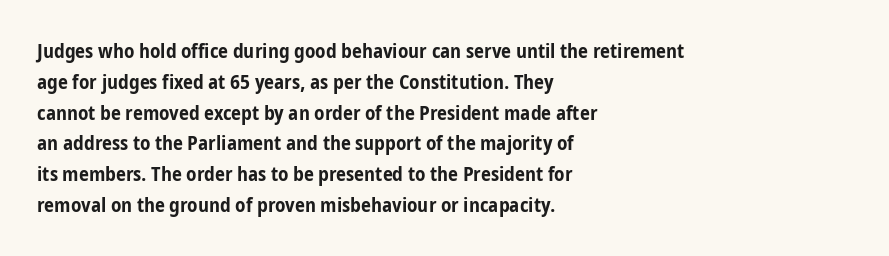
Q: Is the text bold? A: Yes.
Q: Is the text italic (slanted)? A: No, it is upright.
Q: Is the text underlined? A: No.
Q: How is the paragraph aligned? A: Left-aligned.
Q: Is the spacing between letters normal or unusually wide? A: Normal.
Q: Is the spacing between lines tight, normal or loose? A: Normal.
